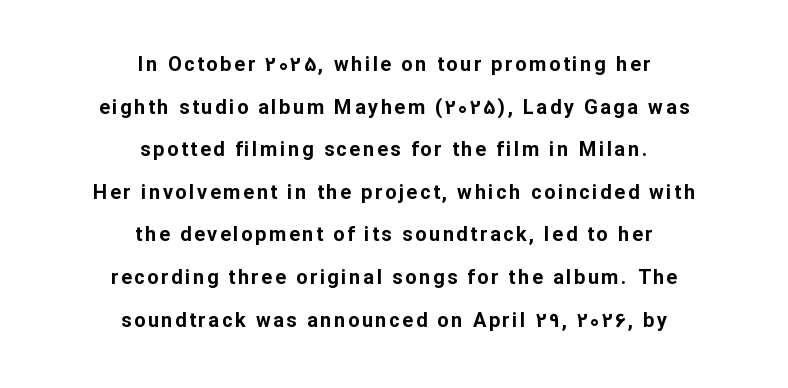
Both edges are ragged and mirror each other, which tells us the setting is centered. Set as a true bold cut, around the 700 mark. The passage shown stacks its lines with a broad gap. The string is rendered with underlining switched off.
